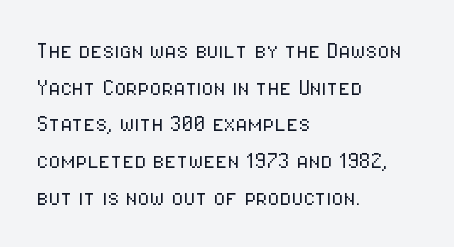
Reading down the block, your eye returns to a fixed left position each line. Do the letters lean? They stand straight. The strip under each line holds only bare page. Bold? No — there's no thickening of the strokes. Line spacing here is normal. Glyph-to-glyph distance matches everyday printed text.
